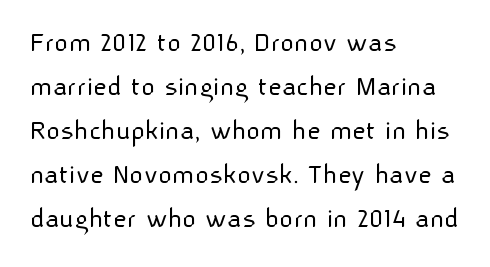
Q: Is the text bold? A: No.
Q: Is the text italic (slanted)? A: No, it is upright.
Q: Is the typeface a serif or a sans-serif typeface? A: Sans-serif.
Q: Is the text underlined? A: No.
Q: How is the paragraph aligned? A: Left-aligned.
Q: Is the spacing between letters normal or unusually wide? A: Normal.
Q: Is the spacing between lines tight, normal or loose? A: Normal.
Q: Width (condensed, normal, or wide)? A: Normal.
Q: Stroke contrast? A: Low.
Q: x-height? A: Medium.
Q: Monospaced? A: No.
